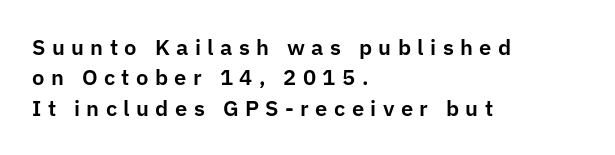
Q: Is the text italic (slanted)? A: No, it is upright.
Q: Is the text underlined? A: No.
Q: How is the paragraph aligned? A: Left-aligned.
Q: Is the spacing between letters normal or unusually wide? A: Unusually wide.
Q: Is the spacing between lines tight, normal or loose? A: Normal.
